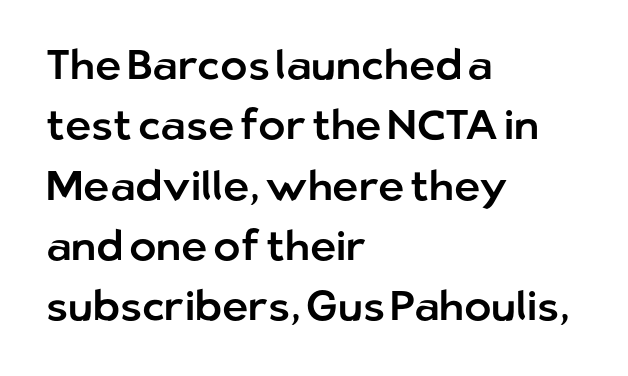
Q: Is the text italic (slanted)? A: No, it is upright.
Q: Is the typeface a serif or a sans-serif typeface? A: Sans-serif.
Q: Is the text underlined? A: No.
Q: How is the paragraph aligned? A: Left-aligned.
Q: Is the spacing between letters normal or unusually wide? A: Normal.
Q: Is the spacing between lines tight, normal or loose? A: Normal.
Q: Width (condensed, normal, or wide)? A: Normal.
Q: Stroke contrast? A: Low.
Q: x-height? A: Medium.
Q: Monospaced? A: No.
